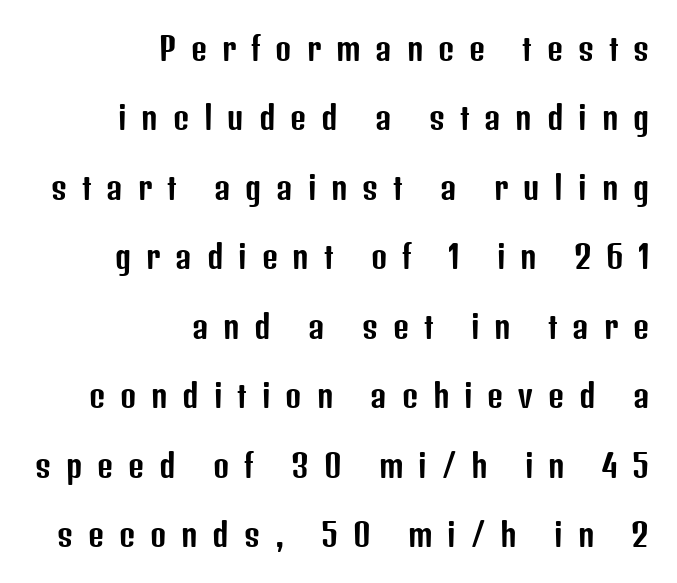
The typeface chosen for these lines omits serifs. Every stem runs plumb, perpendicular to the baseline. The lines in this sample share a right terminus and differ only in where they begin. Caption: expanded tracking, letters set apart. Each letter keeps its own natural width here, so spacing adapts to shape. Letters rest on an invisible, unmarked baseline.
